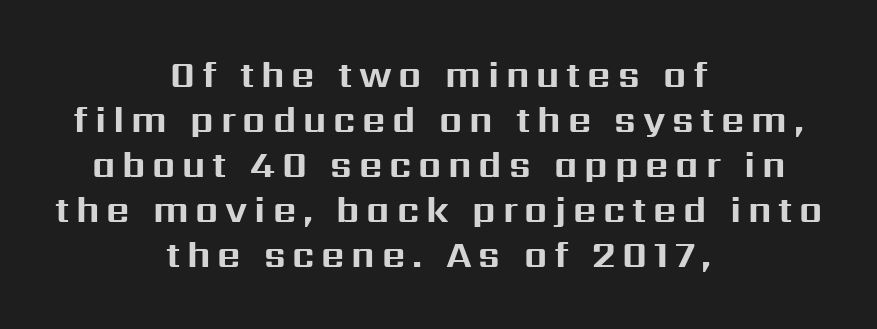
{"serif": "no", "italic": "no", "bold": "yes", "weight": "bold", "width": "normal", "stroke_contrast": "medium", "x_height": "medium", "monospaced": "no", "underline": "no", "align": "center", "line_spacing": "normal", "line_spacing_ratio": 1.25, "glyph_px": 36}
